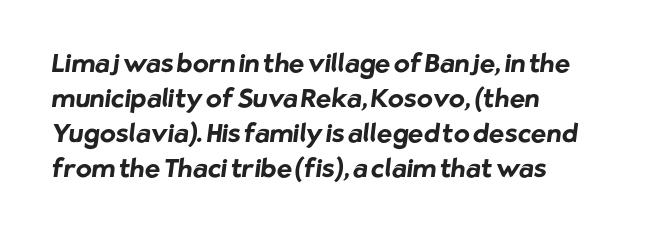
{"bold": "yes", "underline": "no", "align": "left", "line_spacing": "normal", "line_spacing_ratio": 1.34, "letter_spacing": "normal", "letter_spacing_em": 0.0, "glyph_px": 26}
